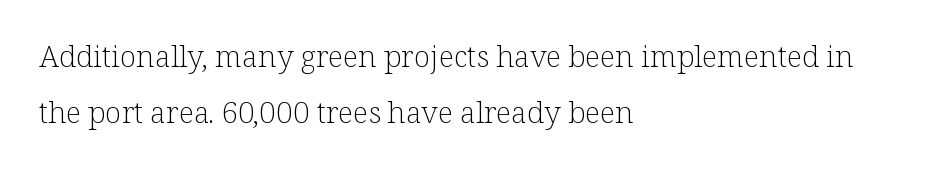
The image shows 30 px light serif type, upright; set left-aligned, line spacing 1.88x, normal letter spacing, not underlined; low stroke contrast and a medium x-height.
